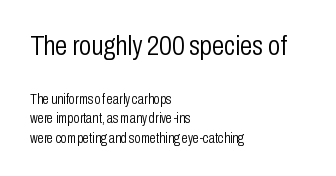
{"serif": "no", "italic": "no", "bold": "no", "weight": "light", "width": "condensed", "stroke_contrast": "low", "x_height": "medium", "monospaced": "no", "underline": "no", "align": "left", "line_spacing": "normal", "line_spacing_ratio": 1.38, "letter_spacing": "normal", "letter_spacing_em": 0.0, "larger_block": "first", "size_ratio": 2.0, "glyph_px": 28}
